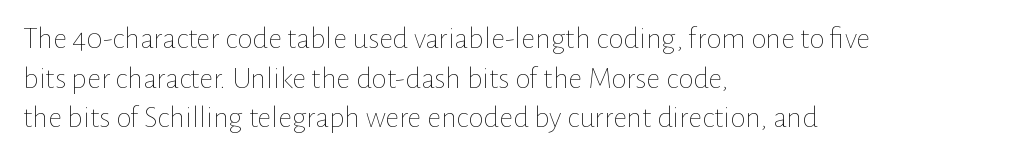
{"italic": "no", "bold": "no", "weight": "thin", "width": "normal", "stroke_contrast": "low", "x_height": "medium", "monospaced": "no", "underline": "no", "align": "left", "line_spacing": "normal", "line_spacing_ratio": 1.28, "letter_spacing": "normal", "letter_spacing_em": 0.0, "glyph_px": 31}
